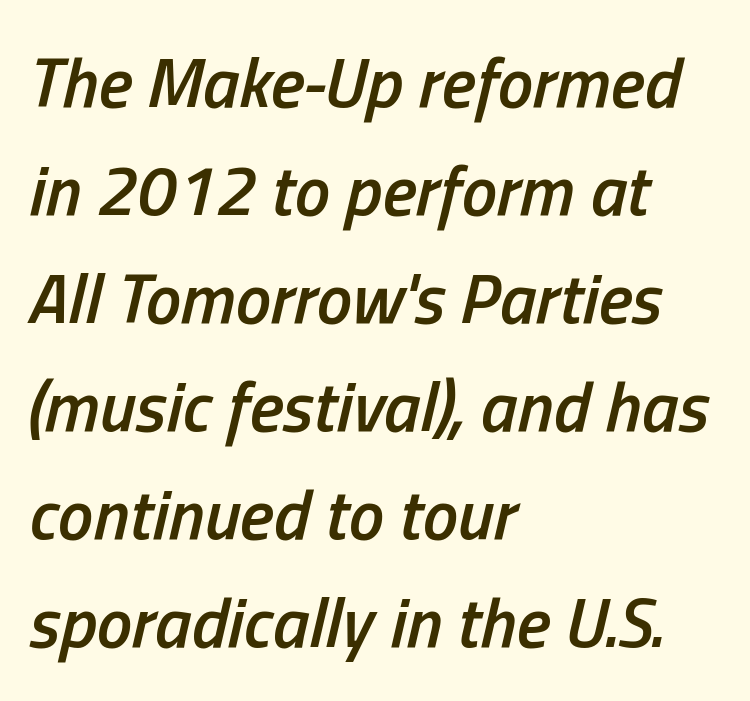
The image shows 71 px semibold, condensed type, italic (leaning right); set left-aligned, normal line spacing (1.52x), normal letter spacing, not underlined; low stroke contrast and a medium x-height.
